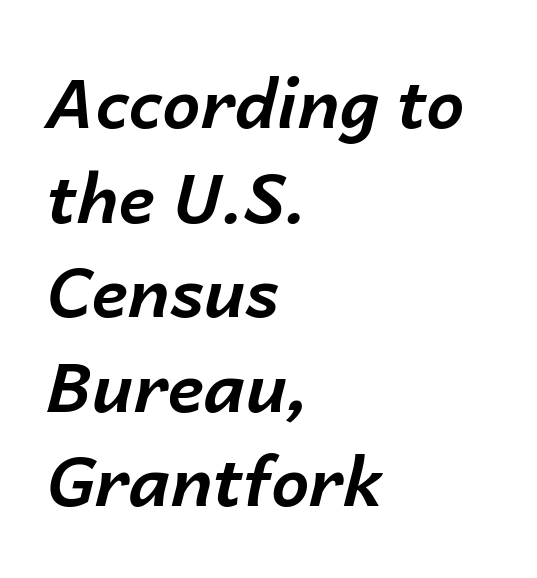
The image shows 68 px bold type, italic (leaning right); set left-aligned, normal line spacing (1.39x), normal letter spacing, not underlined; low stroke contrast and a medium x-height.
